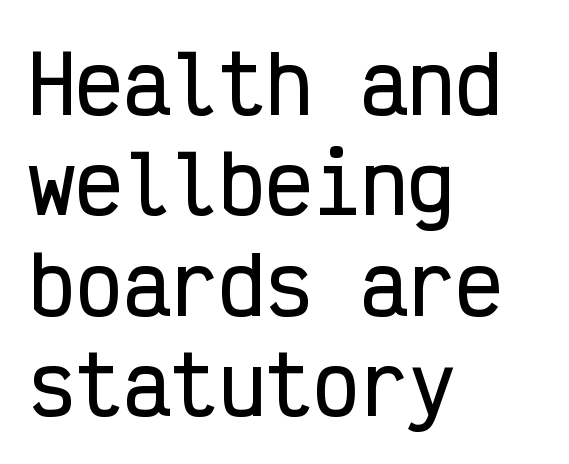
The line texture is even and compact thanks to regular tracking. When letters stand straight like this, we call the style roman or upright. To sum up the face: it is a sans, with no serifs. The ragged edge is on the right, which tells us the setting is flush left. Bare-footed words on every line.
